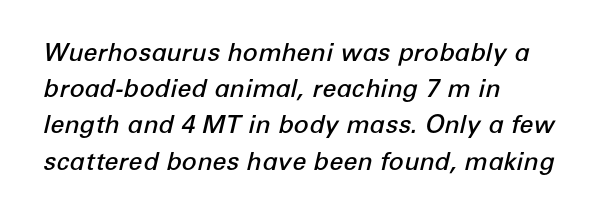
The image shows 25 px text type, italic (leaning right); set left-aligned, normal line spacing (1.45x), normal letter spacing, not underlined.
